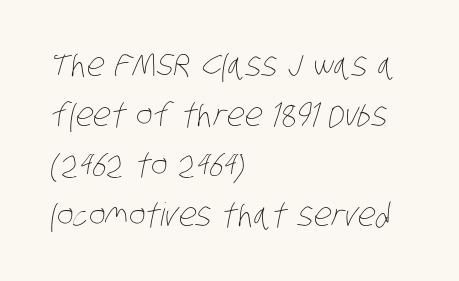
Q: Is the text bold? A: No.
Q: Is the text underlined? A: No.
Q: How is the paragraph aligned? A: Left-aligned.
Q: Is the spacing between letters normal or unusually wide? A: Normal.
Q: Is the spacing between lines tight, normal or loose? A: Normal.
Q: Width (condensed, normal, or wide)? A: Condensed.
Q: Stroke contrast? A: Low.
Q: x-height? A: Large.
Q: Monospaced? A: No.
